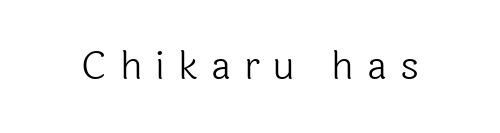
{"serif": "no", "italic": "no", "bold": "no", "weight": "light", "width": "normal", "x_height": "medium", "monospaced": "no", "underline": "no", "letter_spacing": "wide", "letter_spacing_em": 0.33, "glyph_px": 39}
